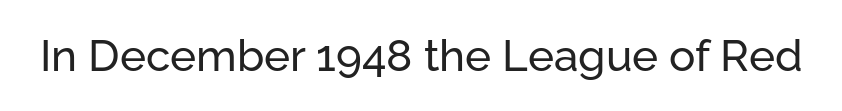
Q: Is the text italic (slanted)? A: No, it is upright.
Q: Is the typeface a serif or a sans-serif typeface? A: Sans-serif.
Q: Is the text underlined? A: No.
Q: Is the spacing between letters normal or unusually wide? A: Normal.
Q: Width (condensed, normal, or wide)? A: Normal.
Q: Stroke contrast? A: Low.
Q: x-height? A: Medium.
Q: Monospaced? A: No.
